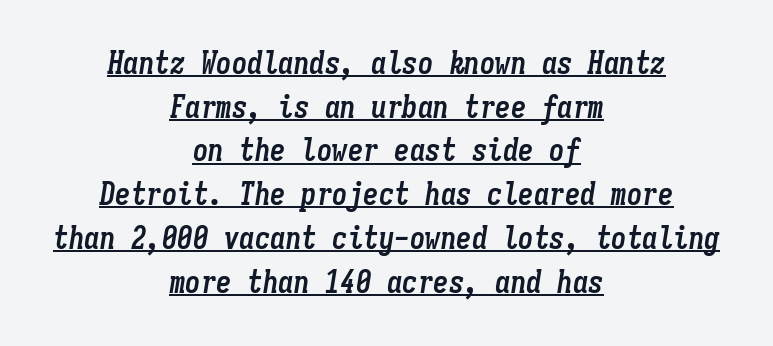
Q: Is the text bold? A: Yes.
Q: Is the text italic (slanted)? A: Yes, it leans right by about 9 degrees.
Q: Is the text underlined? A: Yes.
Q: How is the paragraph aligned? A: Centered.
Q: Is the spacing between letters normal or unusually wide? A: Normal.
Q: Is the spacing between lines tight, normal or loose? A: Normal.
Q: Width (condensed, normal, or wide)? A: Condensed.
Q: Stroke contrast? A: Low.
Q: x-height? A: Medium.
Q: Monospaced? A: Yes.
